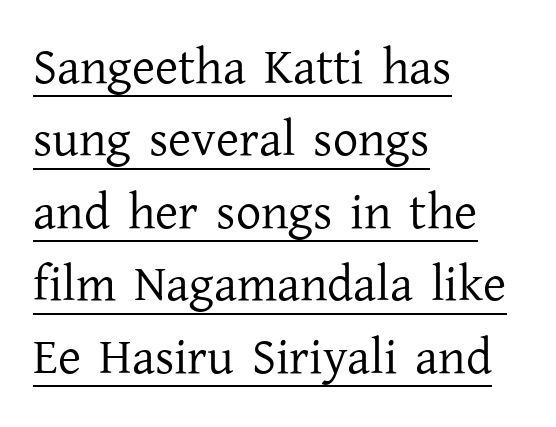
Q: Is the text bold? A: No.
Q: Is the text italic (slanted)? A: No, it is upright.
Q: Is the typeface a serif or a sans-serif typeface? A: Serif.
Q: Is the text underlined? A: Yes.
Q: How is the paragraph aligned? A: Left-aligned.
Q: Is the spacing between letters normal or unusually wide? A: Normal.
Q: Is the spacing between lines tight, normal or loose? A: Normal.
Q: Width (condensed, normal, or wide)? A: Normal.
Q: Stroke contrast? A: Low.
Q: x-height? A: Medium.
Q: Monospaced? A: No.
